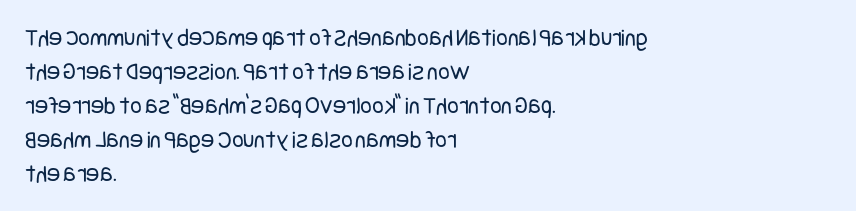
{"italic": "no", "bold": "no", "underline": "no", "align": "left", "line_spacing": "normal", "line_spacing_ratio": 1.36, "letter_spacing": "normal", "letter_spacing_em": 0.0, "glyph_px": 25}
